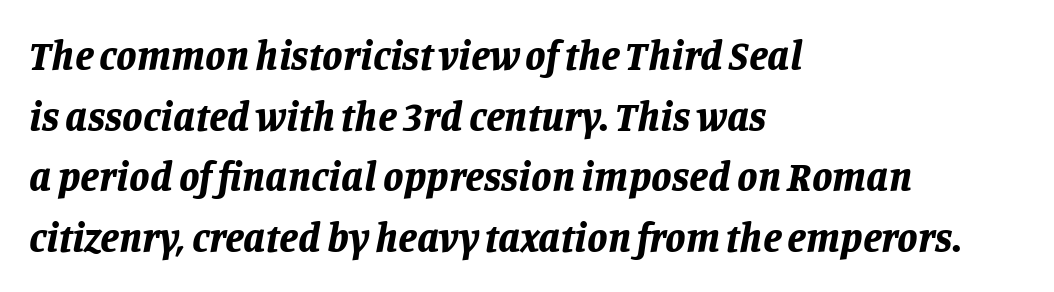
{"italic": "yes", "lean": "right", "slant_degrees": 11, "bold": "yes", "weight": "bold", "width": "normal", "stroke_contrast": "low", "x_height": "large", "monospaced": "no", "underline": "no", "align": "left", "line_spacing": "normal", "line_spacing_ratio": 1.48, "letter_spacing": "normal", "letter_spacing_em": 0.0, "glyph_px": 41}
